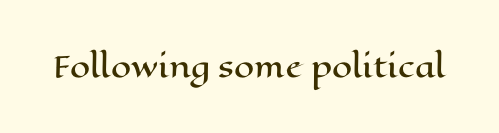
Q: Is the text italic (slanted)? A: No, it is upright.
Q: Is the text underlined? A: No.
Q: Is the spacing between letters normal or unusually wide? A: Normal.
Q: Width (condensed, normal, or wide)? A: Wide.
Q: Stroke contrast? A: High.
Q: x-height? A: Medium.
Q: Monospaced? A: No.
